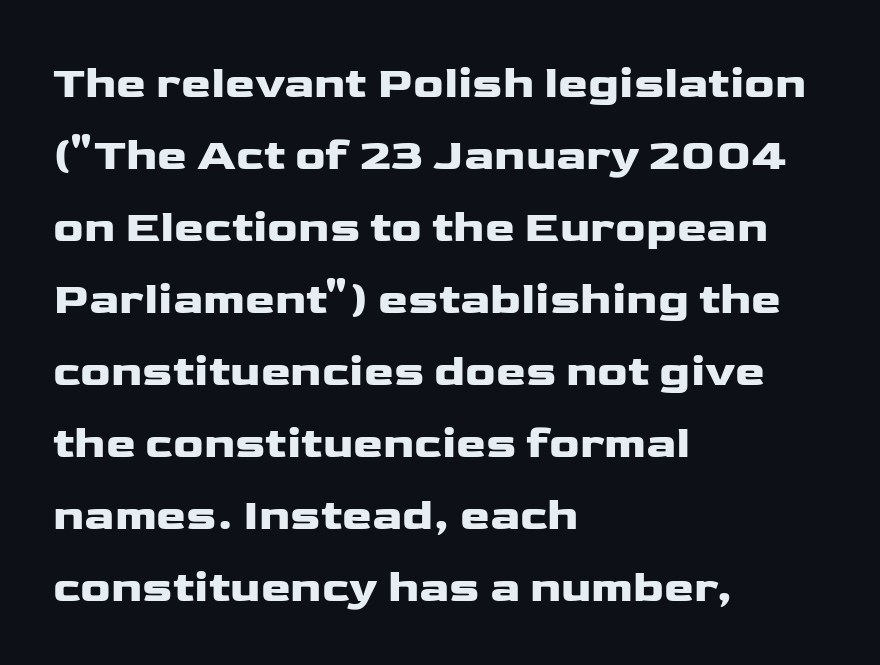
The image shows 45 px wide sans-serif type, upright; set left-aligned, normal line spacing (1.6x), normal letter spacing, not underlined; low stroke contrast and a medium x-height.
